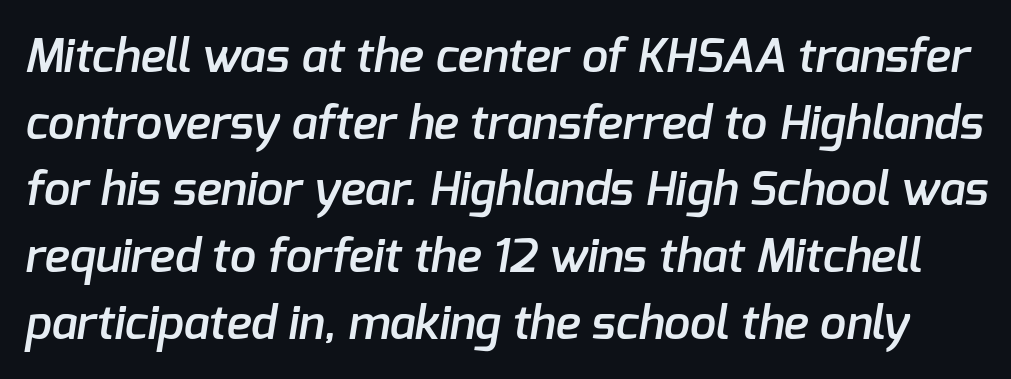
Q: Is the text bold? A: Semi-bold.
Q: Is the typeface a serif or a sans-serif typeface? A: Sans-serif.
Q: Is the text underlined? A: No.
Q: Is the spacing between letters normal or unusually wide? A: Normal.
Q: Is the spacing between lines tight, normal or loose? A: Normal.
Q: Width (condensed, normal, or wide)? A: Normal.
Q: Stroke contrast? A: Low.
Q: x-height? A: Medium.
Q: Monospaced? A: No.
